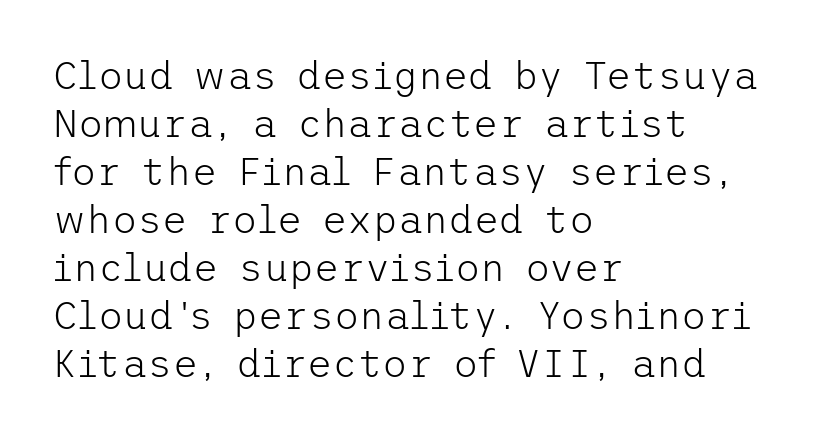
Q: Is the text bold? A: No.
Q: Is the text italic (slanted)? A: No, it is upright.
Q: Is the typeface a serif or a sans-serif typeface? A: Sans-serif.
Q: Is the text underlined? A: No.
Q: How is the paragraph aligned? A: Left-aligned.
Q: Is the spacing between letters normal or unusually wide? A: Normal.
Q: Width (condensed, normal, or wide)? A: Normal.
Q: Stroke contrast? A: Low.
Q: x-height? A: Medium.
